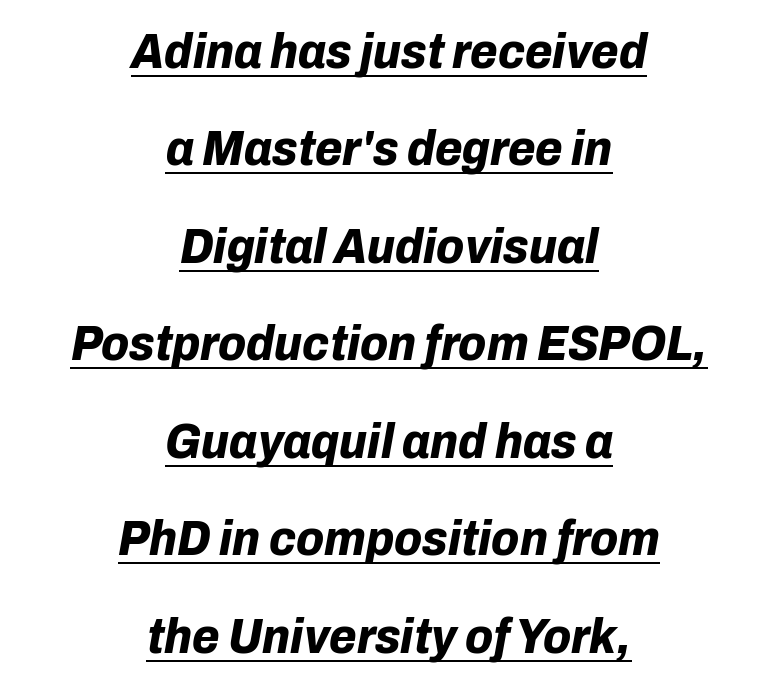
Like a heading marked for emphasis, these lines bear an underscore. A typesetter would call this leading open, well beyond the default. Quick note: italic. The gaps between neighbouring characters are ordinary and unremarkable. This sample has the flowing, uneven cadence of proportional lettering. The paragraph has two soft edges and a firm central axis.
